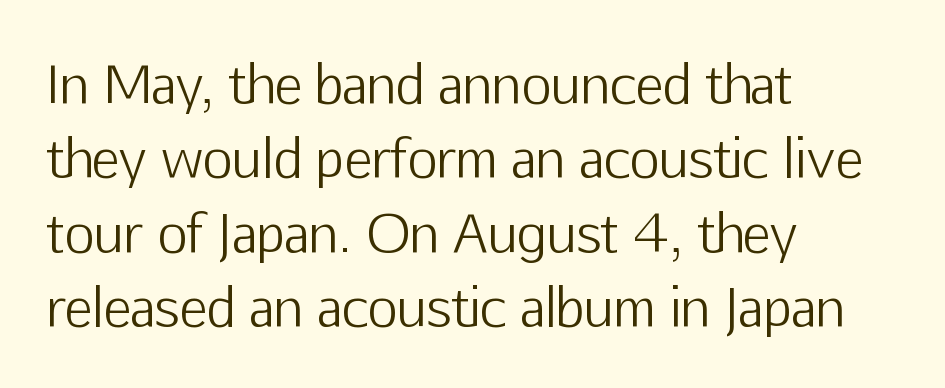
The image shows 52 px light sans-serif type, upright; set left-aligned, normal line spacing (1.43x), normal letter spacing, not underlined; low stroke contrast and a medium x-height.
